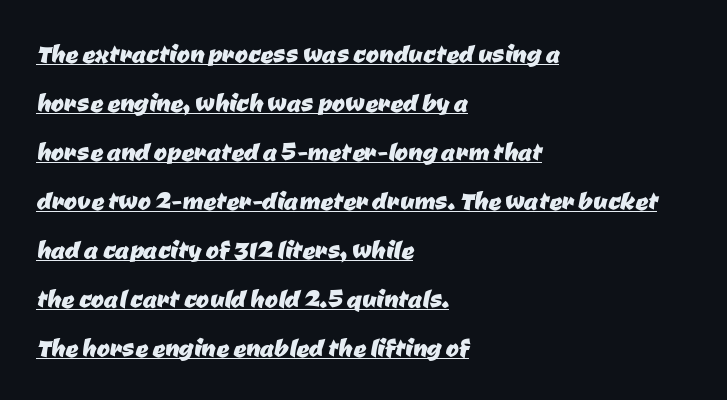
{"serif": "no", "width": "normal", "stroke_contrast": "low", "x_height": "medium", "monospaced": "no", "underline": "yes", "align": "left", "line_spacing": "normal", "line_spacing_ratio": 1.53, "letter_spacing": "normal", "letter_spacing_em": 0.0, "glyph_px": 32}
